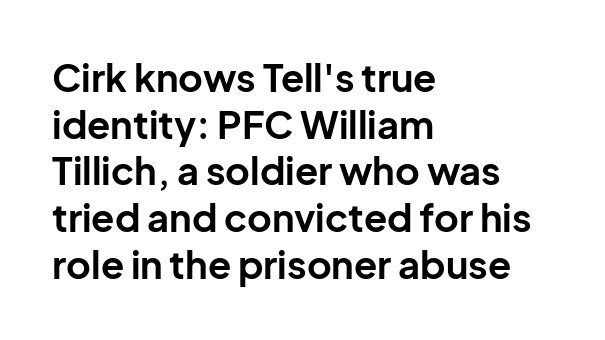
Q: Is the text bold? A: Yes.
Q: Is the text italic (slanted)? A: No, it is upright.
Q: Is the typeface a serif or a sans-serif typeface? A: Sans-serif.
Q: Is the text underlined? A: No.
Q: How is the paragraph aligned? A: Left-aligned.
Q: Is the spacing between letters normal or unusually wide? A: Normal.
Q: Width (condensed, normal, or wide)? A: Normal.
Q: Stroke contrast? A: Low.
Q: x-height? A: Medium.
Q: Monospaced? A: No.
